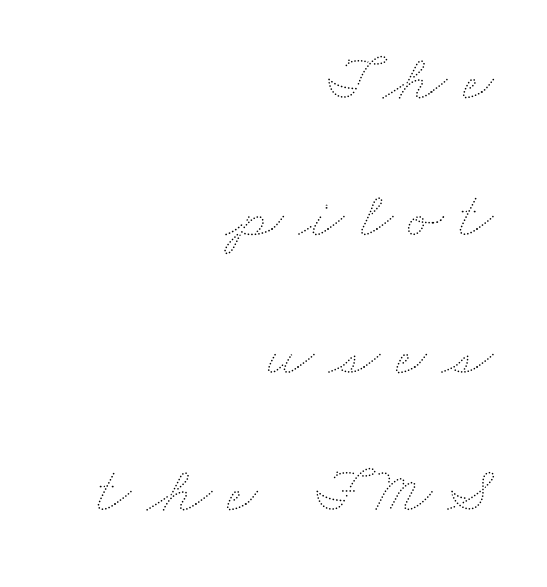
The image shows 66 px thin, wide type; set right-aligned, loose line spacing (2.08x), unusually wide letter spacing (+0.24 em), not underlined; medium stroke contrast and a small x-height.
